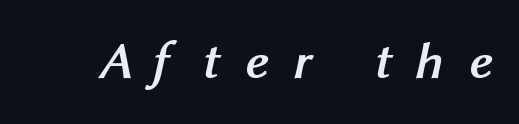
Q: Is the text bold? A: Yes.
Q: Is the typeface a serif or a sans-serif typeface? A: Sans-serif.
Q: Is the text underlined? A: No.
Q: Is the spacing between letters normal or unusually wide? A: Unusually wide.
Q: Width (condensed, normal, or wide)? A: Normal.
Q: Stroke contrast? A: Medium.
Q: x-height? A: Medium.
Q: Monospaced? A: No.
